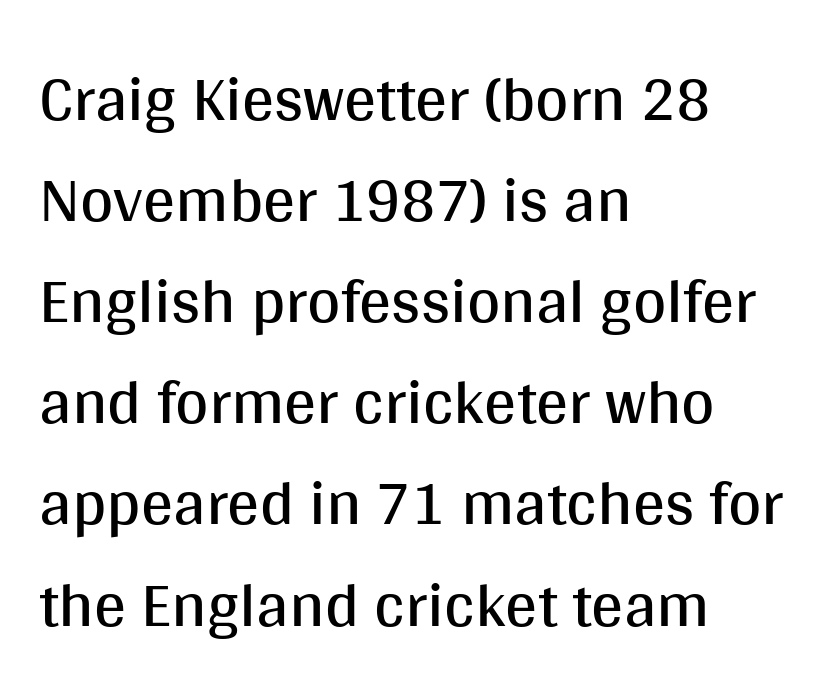
{"serif": "no", "italic": "no", "bold": "no", "weight": "regular", "width": "normal", "stroke_contrast": "medium", "x_height": "large", "monospaced": "no", "underline": "no", "align": "left", "line_spacing": "normal", "line_spacing_ratio": 1.58, "letter_spacing": "normal", "letter_spacing_em": 0.0, "glyph_px": 64}
